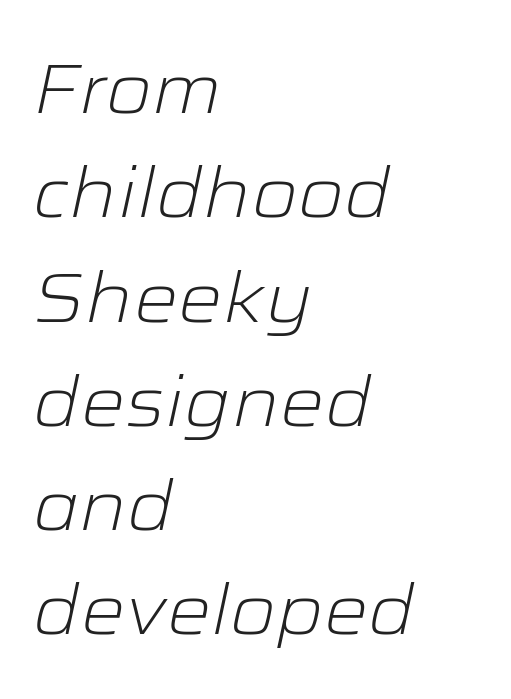
Q: Is the text bold? A: No.
Q: Is the text italic (slanted)? A: Yes, it leans right by about 12 degrees.
Q: Is the text underlined? A: No.
Q: How is the paragraph aligned? A: Left-aligned.
Q: Is the spacing between letters normal or unusually wide? A: Normal.
Q: Is the spacing between lines tight, normal or loose? A: Normal.
Q: Width (condensed, normal, or wide)? A: Wide.
Q: Stroke contrast? A: Low.
Q: x-height? A: Medium.
Q: Monospaced? A: No.
